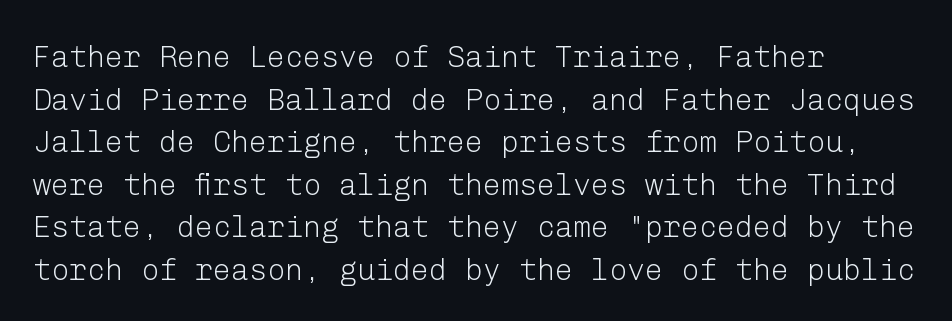
Q: Is the text bold? A: No.
Q: Is the text italic (slanted)? A: No, it is upright.
Q: Is the typeface a serif or a sans-serif typeface? A: Sans-serif.
Q: Is the text underlined? A: No.
Q: How is the paragraph aligned? A: Left-aligned.
Q: Is the spacing between letters normal or unusually wide? A: Normal.
Q: Is the spacing between lines tight, normal or loose? A: Normal.
Q: Width (condensed, normal, or wide)? A: Normal.
Q: Stroke contrast? A: Low.
Q: x-height? A: Medium.
